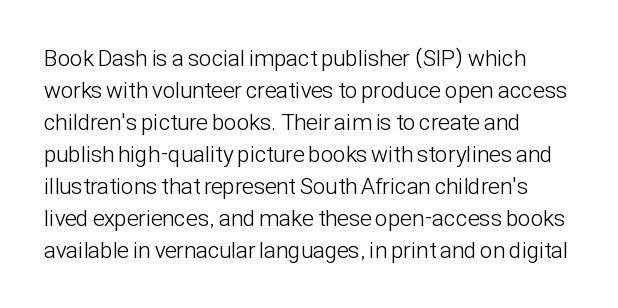
{"italic": "no", "bold": "no", "underline": "no", "align": "left", "line_spacing": "normal", "line_spacing_ratio": 1.39, "letter_spacing": "normal", "letter_spacing_em": 0.0, "glyph_px": 23}
